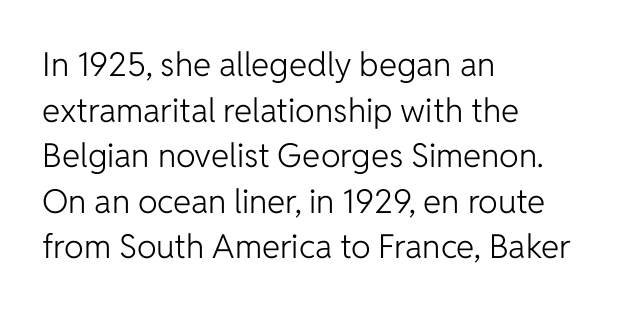
{"serif": "no", "italic": "no", "bold": "no", "weight": "light", "width": "normal", "stroke_contrast": "low", "x_height": "medium", "monospaced": "no", "underline": "no", "align": "left", "line_spacing": "normal", "line_spacing_ratio": 1.38, "letter_spacing": "normal", "letter_spacing_em": 0.0, "glyph_px": 33}
